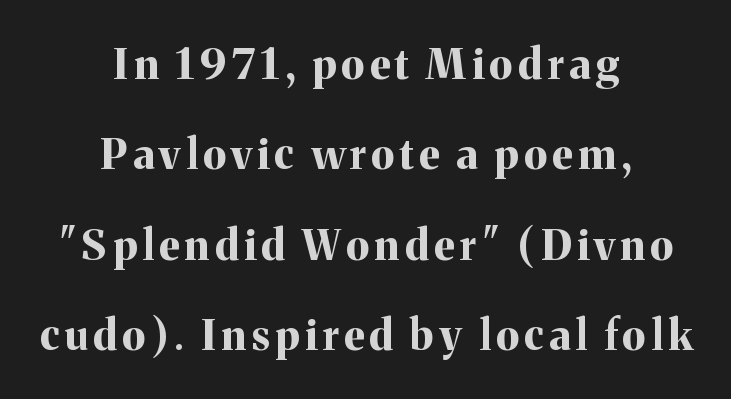
Q: Is the text bold? A: Yes.
Q: Is the text italic (slanted)? A: No, it is upright.
Q: Is the typeface a serif or a sans-serif typeface? A: Serif.
Q: Is the text underlined? A: No.
Q: How is the paragraph aligned? A: Centered.
Q: Is the spacing between lines tight, normal or loose? A: Loose.
Q: Width (condensed, normal, or wide)? A: Normal.
Q: Stroke contrast? A: Medium.
Q: x-height? A: Medium.
Q: Monospaced? A: No.
